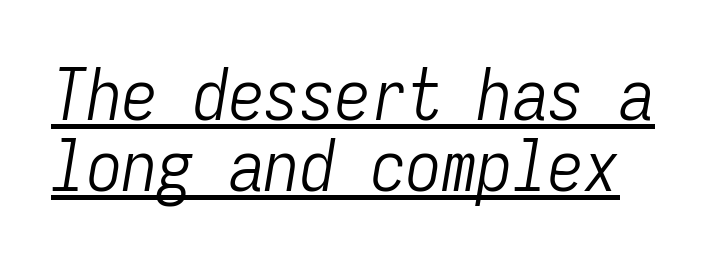
The image shows 71 px light, condensed type, italic (leaning right), monospaced; set tight line spacing (1.0x), normal letter spacing, underlined; low stroke contrast and a medium x-height.
